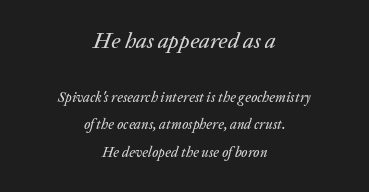
The image shows 22 px text type, italic (leaning right); set centered, loose line spacing (1.94x), normal letter spacing, not underlined; the first (top) block is 1.57x larger.
